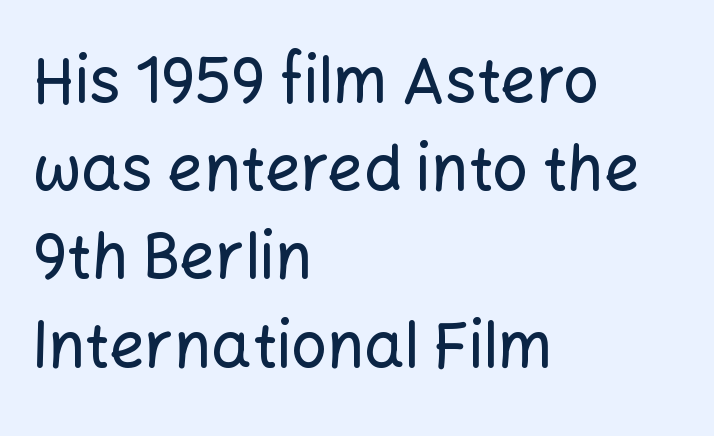
The image shows 63 px sans-serif type, upright; set left-aligned, normal line spacing (1.4x), normal letter spacing, not underlined; low stroke contrast and a medium x-height.
